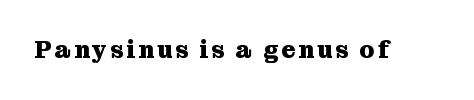
I'd describe the lettering as bold — thick and assertive. Quick note: underline off. It's the straight-up-and-down kind of type.
